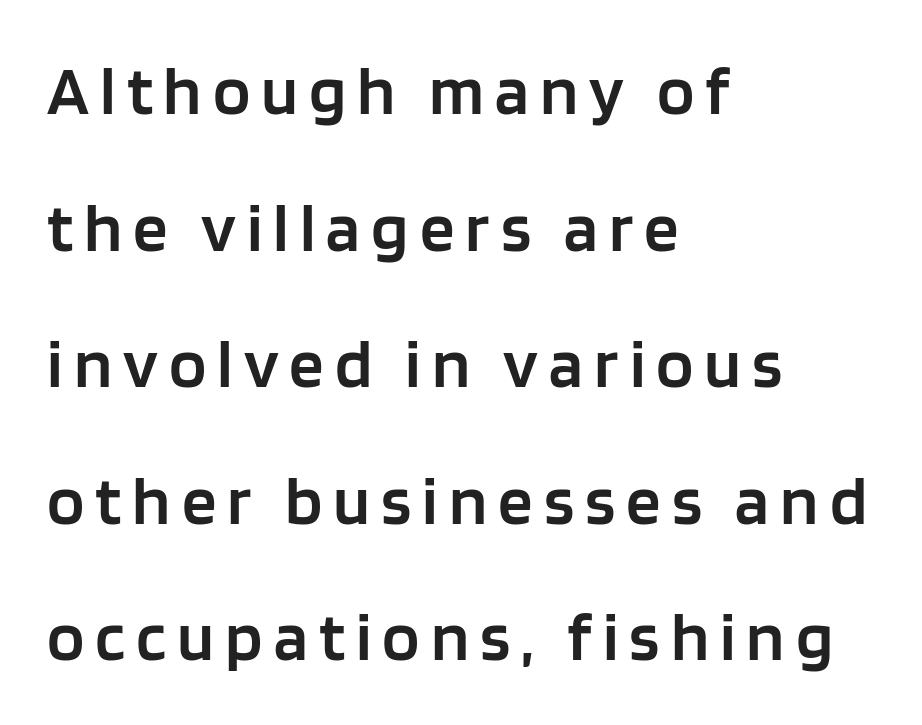
Proportional: the letters do not fall into vertical columns. Do the letters lean? They stand straight. A typesetter would label this face a sans. Line spacing here is loose.
